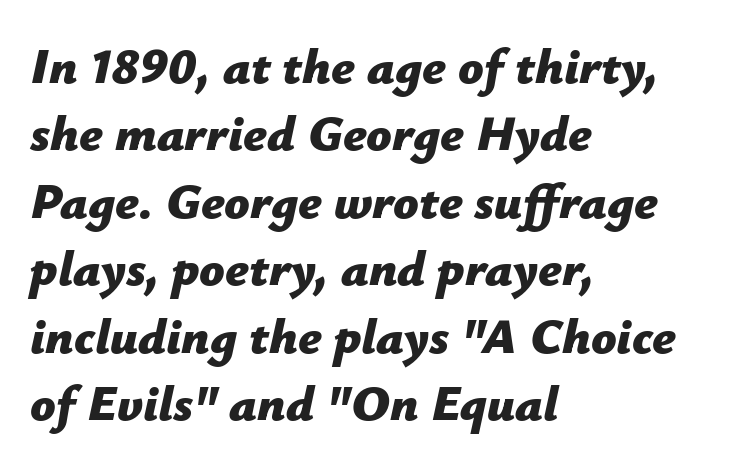
{"italic": "yes", "lean": "right", "slant_degrees": 12, "bold": "yes", "weight": "bold", "width": "normal", "stroke_contrast": "low", "x_height": "medium", "monospaced": "no", "underline": "no", "align": "left", "line_spacing": "normal", "line_spacing_ratio": 1.35, "letter_spacing": "normal", "letter_spacing_em": 0.0, "glyph_px": 50}
